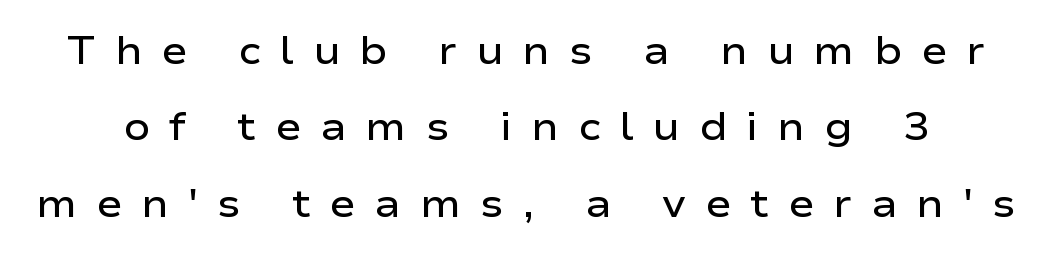
Q: Is the text bold? A: Semi-bold.
Q: Is the text italic (slanted)? A: No, it is upright.
Q: Is the typeface a serif or a sans-serif typeface? A: Sans-serif.
Q: Is the text underlined? A: No.
Q: Is the spacing between letters normal or unusually wide? A: Unusually wide.
Q: Is the spacing between lines tight, normal or loose? A: Loose.
Q: Width (condensed, normal, or wide)? A: Wide.
Q: Stroke contrast? A: Low.
Q: x-height? A: Medium.
Q: Monospaced? A: No.
